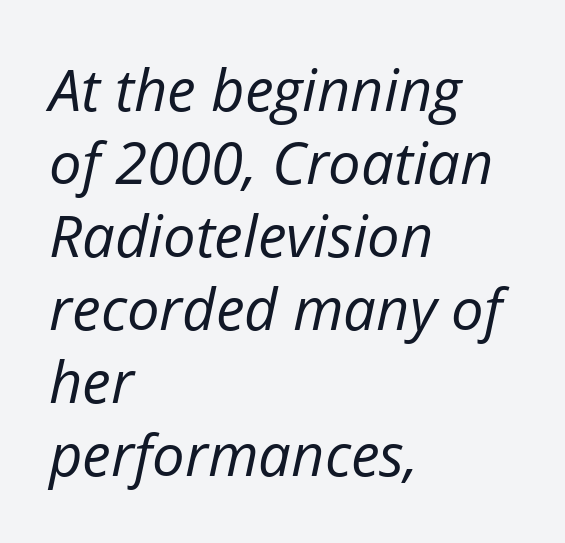
Q: Is the text bold? A: No.
Q: Is the text italic (slanted)? A: Yes, it leans right by about 12 degrees.
Q: Is the text underlined? A: No.
Q: How is the paragraph aligned? A: Left-aligned.
Q: Is the spacing between letters normal or unusually wide? A: Normal.
Q: Is the spacing between lines tight, normal or loose? A: Normal.
Q: Width (condensed, normal, or wide)? A: Normal.
Q: Stroke contrast? A: Low.
Q: x-height? A: Medium.
Q: Monospaced? A: No.
